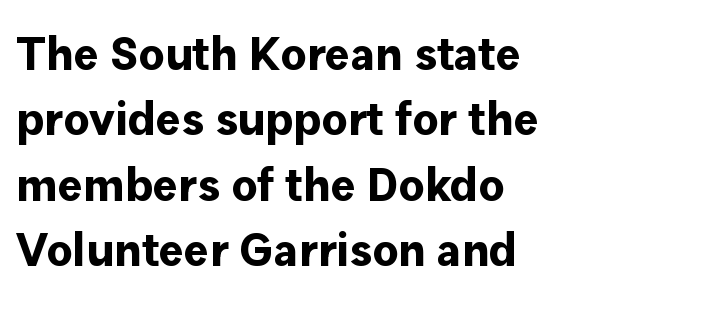
Q: Is the text bold? A: Yes.
Q: Is the text italic (slanted)? A: No, it is upright.
Q: Is the typeface a serif or a sans-serif typeface? A: Sans-serif.
Q: Is the text underlined? A: No.
Q: How is the paragraph aligned? A: Left-aligned.
Q: Is the spacing between letters normal or unusually wide? A: Normal.
Q: Is the spacing between lines tight, normal or loose? A: Normal.
Q: Width (condensed, normal, or wide)? A: Normal.
Q: Stroke contrast? A: Low.
Q: x-height? A: Medium.
Q: Monospaced? A: No.
